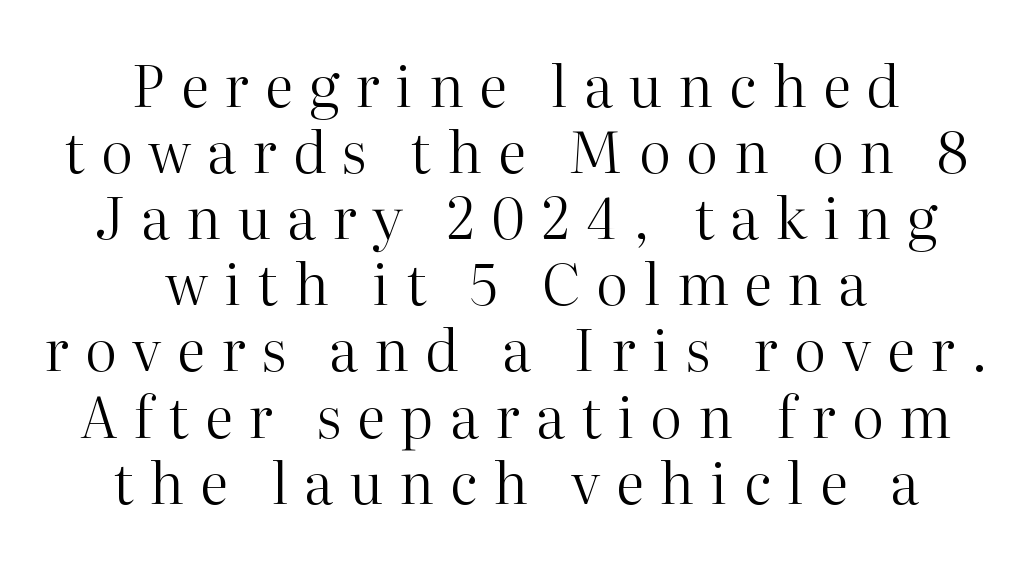
The whitespace from short lines is split evenly between both sides. What stands out about the letter spacing? Its width — letters are far apart. A serif font was chosen for this passage. Anything drawn beneath the words? Only blank space.
